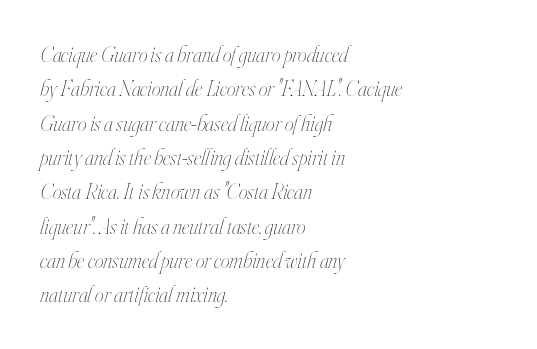
The image shows 22 px text type, italic (leaning right); set left-aligned, normal line spacing (1.56x), normal letter spacing, not underlined.
